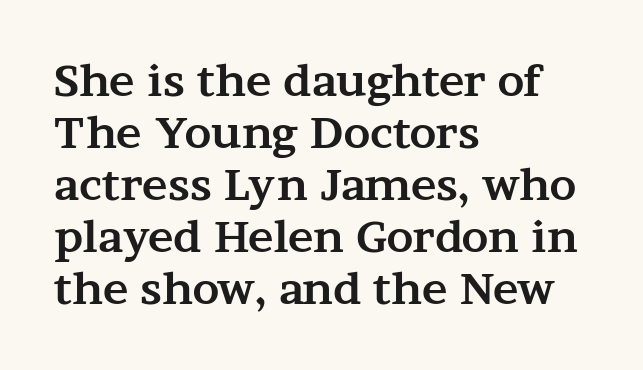
{"serif": "yes", "italic": "no", "bold": "yes", "weight": "bold", "width": "wide", "stroke_contrast": "medium", "x_height": "medium", "monospaced": "no", "underline": "no", "align": "left", "line_spacing_ratio": 1.21, "letter_spacing": "normal", "letter_spacing_em": 0.0, "glyph_px": 43}
